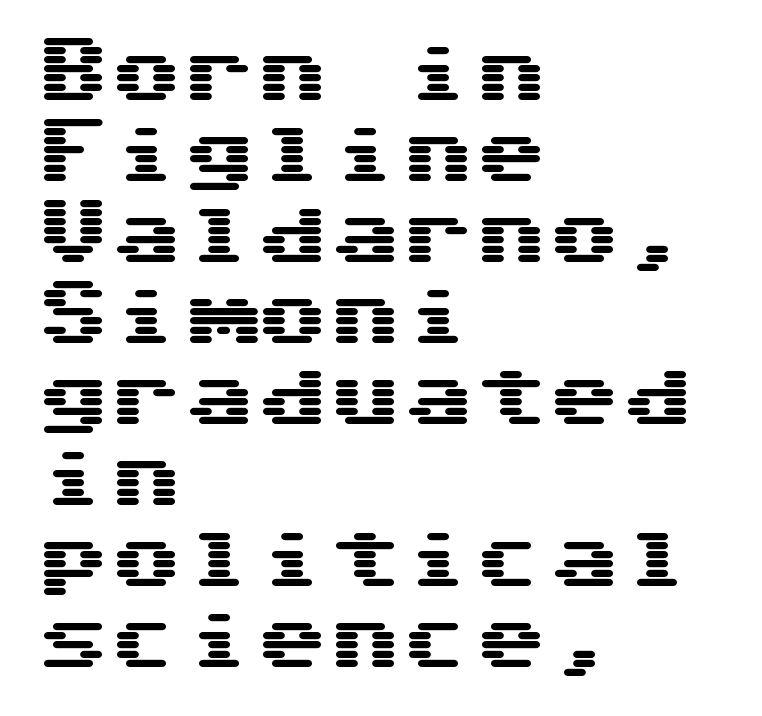
The image shows 73 px wide sans-serif type, upright; set left-aligned, tight line spacing (1.11x), normal letter spacing, not underlined; medium stroke contrast and a medium x-height.
